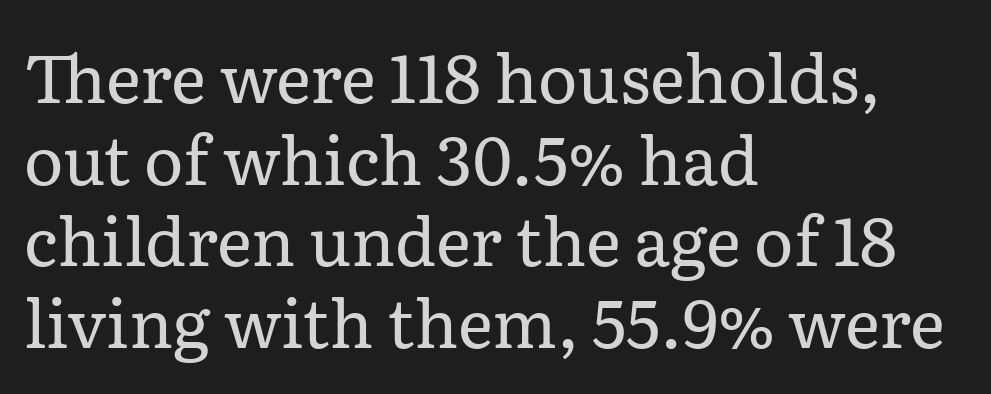
Q: Is the text bold? A: No.
Q: Is the text italic (slanted)? A: No, it is upright.
Q: Is the typeface a serif or a sans-serif typeface? A: Serif.
Q: Is the text underlined? A: No.
Q: How is the paragraph aligned? A: Left-aligned.
Q: Is the spacing between letters normal or unusually wide? A: Normal.
Q: Width (condensed, normal, or wide)? A: Normal.
Q: Stroke contrast? A: Low.
Q: x-height? A: Medium.
Q: Monospaced? A: No.
